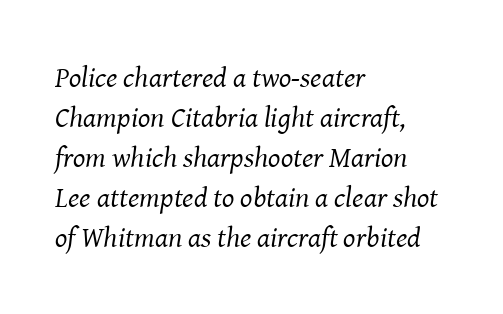
This sample uses plain, unmodified letter spacing. The string is rendered with underlining switched off. Heft: none added — not bold. Varying glyph widths throughout — classic text-font behaviour.
